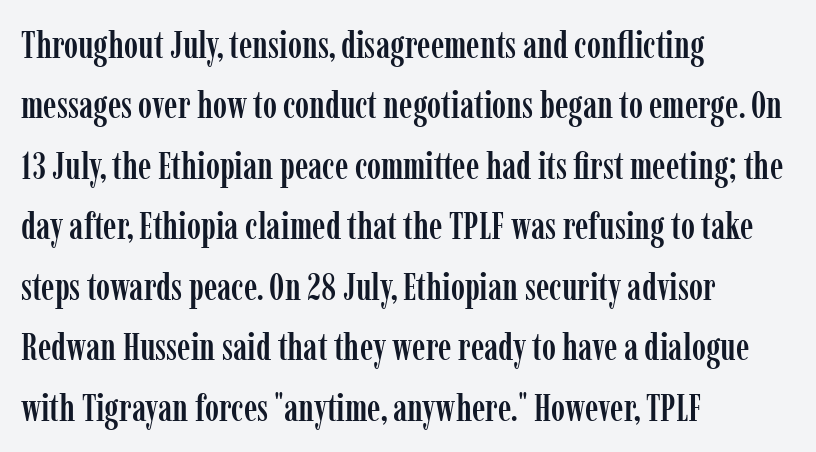
{"serif": "yes", "italic": "no", "width": "condensed", "stroke_contrast": "low", "x_height": "medium", "monospaced": "no", "underline": "no", "align": "left", "line_spacing": "normal", "line_spacing_ratio": 1.59, "letter_spacing": "normal", "letter_spacing_em": 0.0, "glyph_px": 38}
